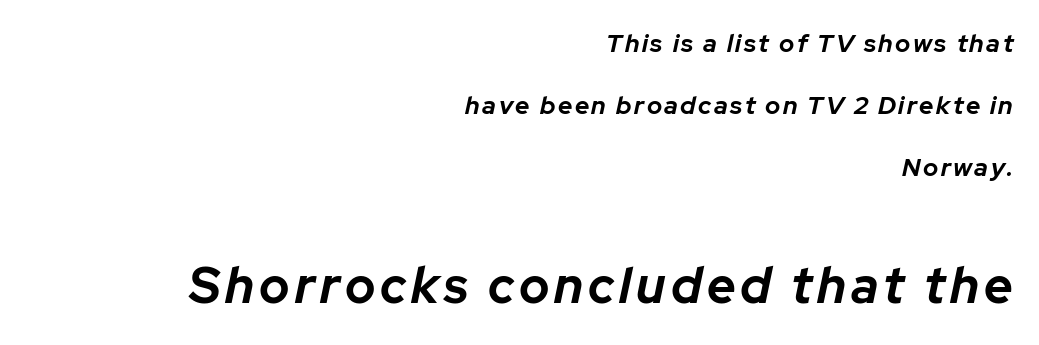
The designer gave the closing block more size than the opening block. Every letter is thick-stroked: bold, no question. Widely set lines give the paragraph a tall, airy silhouette. The letters advance in unequal steps, a hallmark of proportional type.
